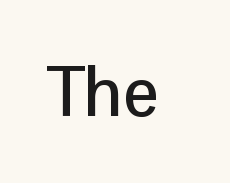
{"serif": "no", "italic": "no", "width": "normal", "stroke_contrast": "low", "x_height": "medium", "monospaced": "no", "underline": "no", "letter_spacing": "normal", "letter_spacing_em": 0.0, "glyph_px": 70}
